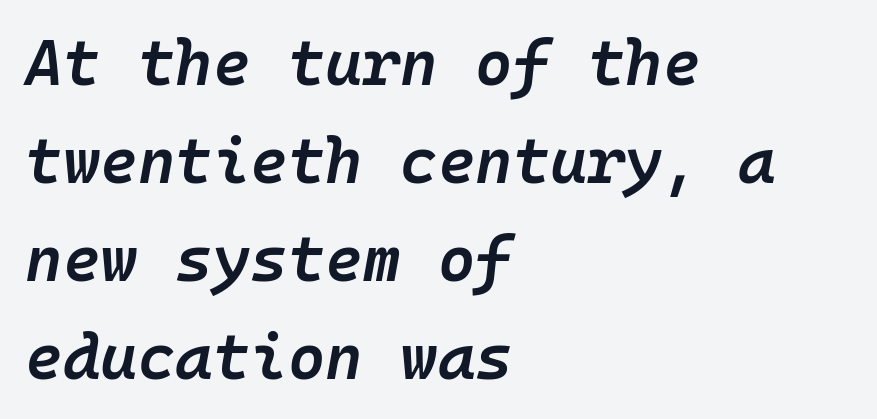
The font's italic variant was chosen for this text. Successive baselines arrive at the customary interval. As a designer I'd log this as weight 600, semibold. Caption: standard tracking, unaltered. Any mark beneath the type? The region is blank.
